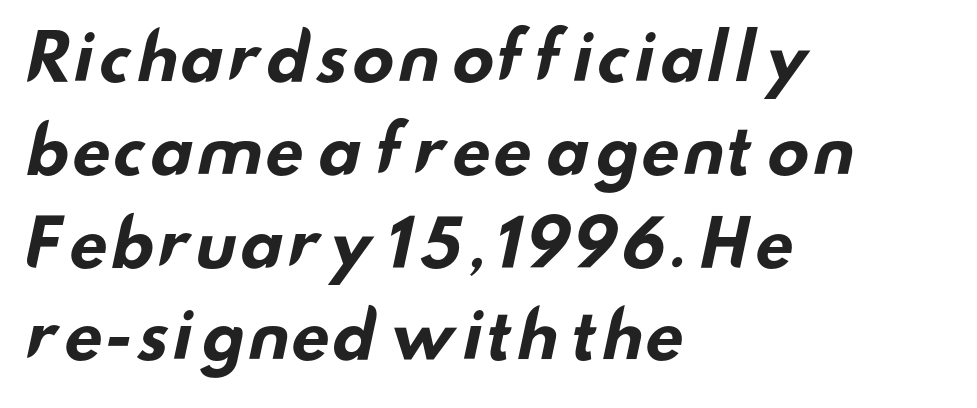
{"serif": "no", "bold": "yes", "weight": "bold", "width": "wide", "stroke_contrast": "low", "x_height": "small", "monospaced": "no", "underline": "no", "align": "left", "line_spacing": "normal", "line_spacing_ratio": 1.45, "letter_spacing": "normal", "letter_spacing_em": 0.0, "glyph_px": 64}
